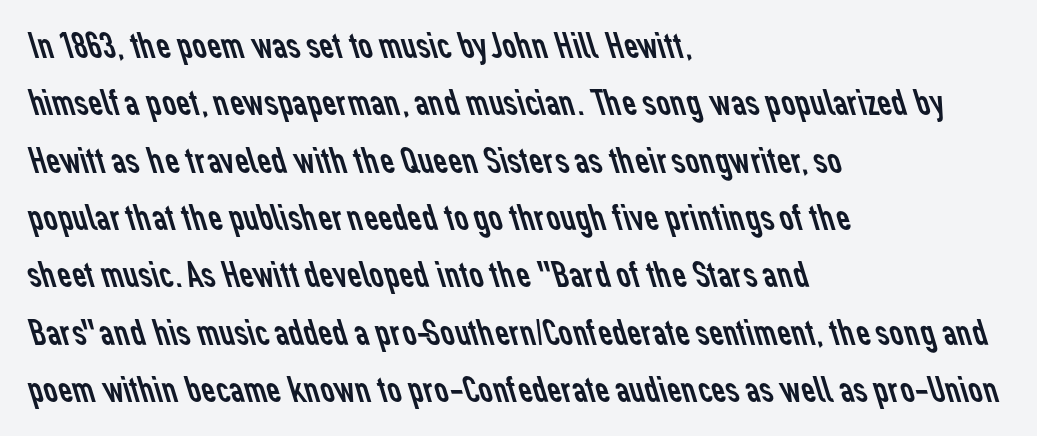
The image shows 39 px regular-weight sans-serif type; set left-aligned, normal line spacing (1.47x), normal letter spacing, not underlined; low stroke contrast and a medium x-height.
